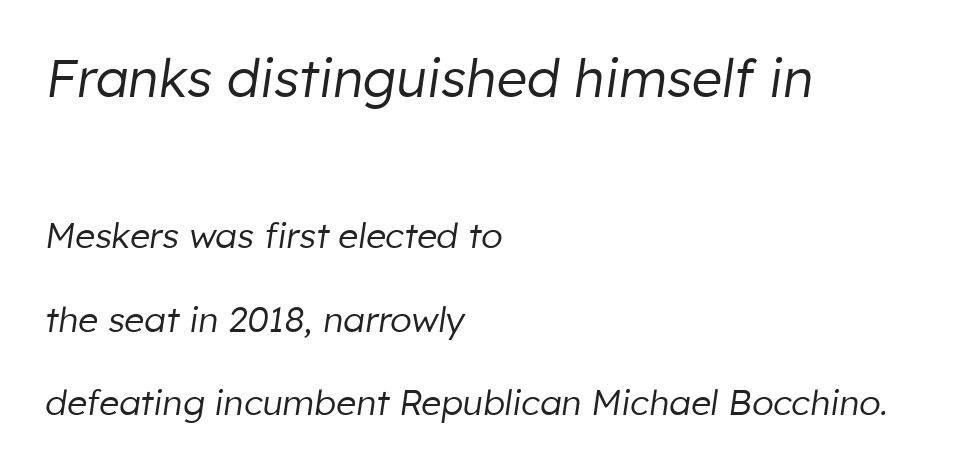
Q: Is the text bold? A: No.
Q: Is the text italic (slanted)? A: Yes, it leans right by about 8 degrees.
Q: Is the text underlined? A: No.
Q: How is the paragraph aligned? A: Left-aligned.
Q: Is the spacing between letters normal or unusually wide? A: Normal.
Q: Is the spacing between lines tight, normal or loose? A: Loose.
Q: Which block of text is set in a larger size, the first (top) or the second (bottom)? A: The first (top) one.
Q: Width (condensed, normal, or wide)? A: Normal.
Q: Stroke contrast? A: Low.
Q: x-height? A: Medium.
Q: Monospaced? A: No.
